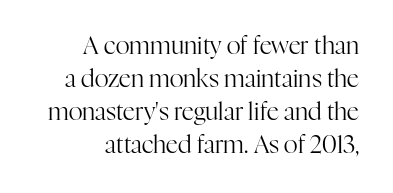
The rendering keeps characters at their native spacing. Check under the words: just untouched page. The lettering stays uniformly vertical, giving the passage a roman look. Think standard paragraph weight, or any step lighter than that. The compositor pushed each line to the right boundary. Summary of vertical rhythm: regular, with standard interline spacing.
